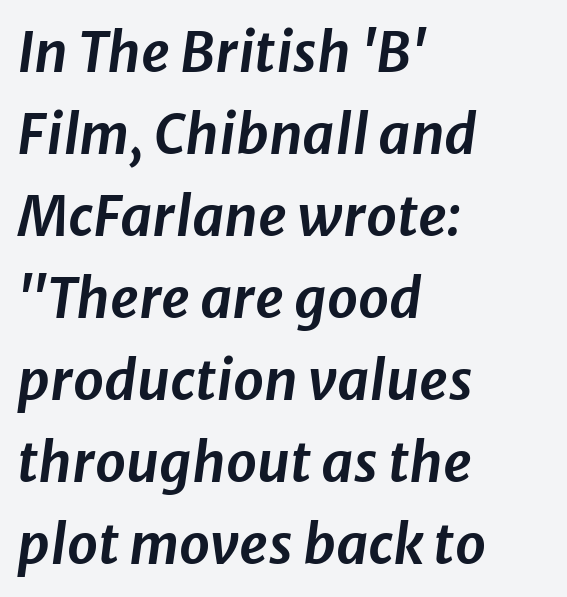
Proportional: the letters do not fall into vertical columns. This rendering uses left alignment, leaving the right contour irregular. The gap between lines stays unmarked. This sample uses an oblique cut, with every glyph tilted off the vertical. Nobody touched the tracking dial on this one.
